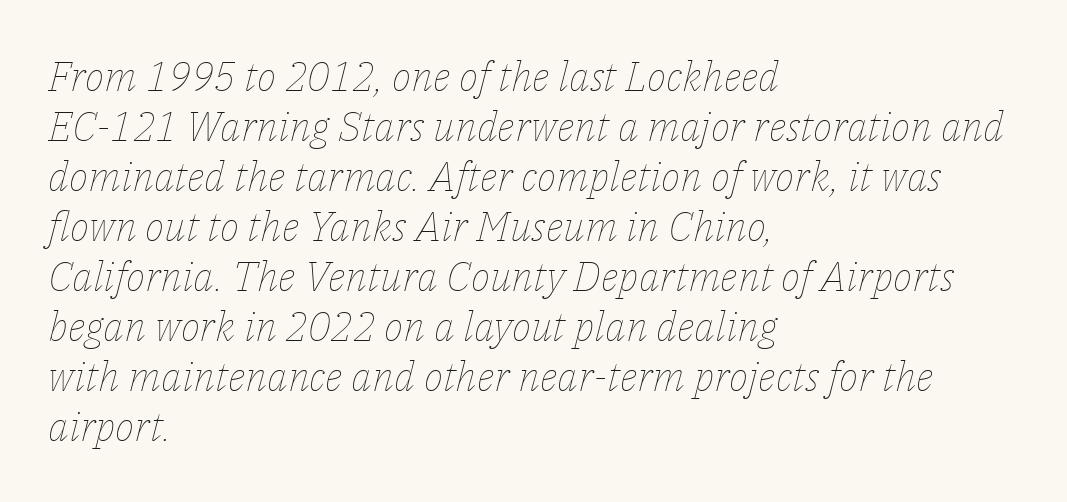
Q: Is the text bold? A: No.
Q: Is the text italic (slanted)? A: Yes, it leans right by about 14 degrees.
Q: Is the text underlined? A: No.
Q: How is the paragraph aligned? A: Left-aligned.
Q: Is the spacing between letters normal or unusually wide? A: Normal.
Q: Width (condensed, normal, or wide)? A: Normal.
Q: Stroke contrast? A: Low.
Q: x-height? A: Medium.
Q: Monospaced? A: No.
